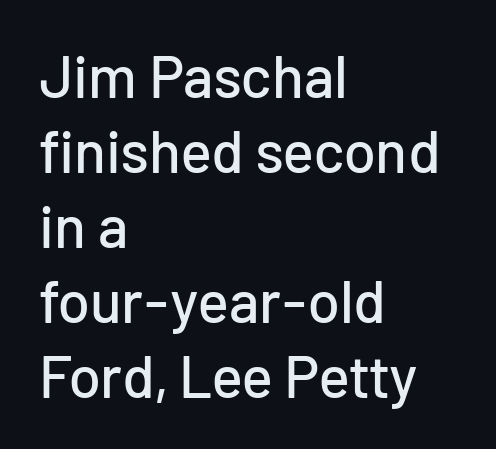
{"serif": "no", "italic": "no", "width": "normal", "stroke_contrast": "low", "x_height": "medium", "monospaced": "no", "underline": "no", "align": "left", "line_spacing": "normal", "line_spacing_ratio": 1.27, "letter_spacing": "normal", "letter_spacing_em": 0.0, "glyph_px": 59}
